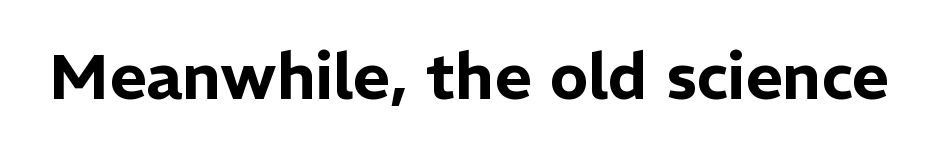
Inter-character spacing is left at the font's built-in metrics. Looks like regular typesetting: each glyph gets only the width it needs. The lettering stays uniformly vertical, giving the passage a roman look. A bare baseline throughout the passage. Observe the absence of serifs on each vertical stroke in this sample.
